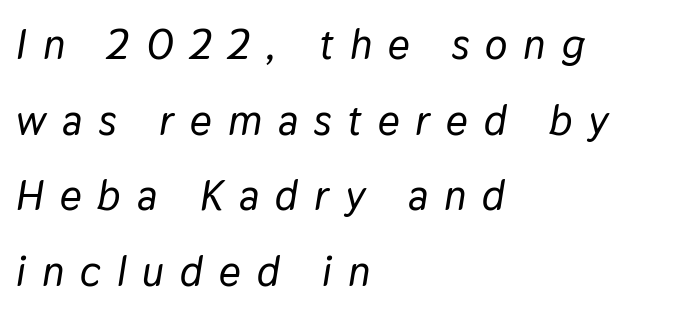
Style check: oblique. Unmarked baselines from the first word to the last. Characters follow at a spacing far wider than the type designer built in. The passage shown is typed in a proportional face where columns would drift. One-word summary of the alignment: left.
